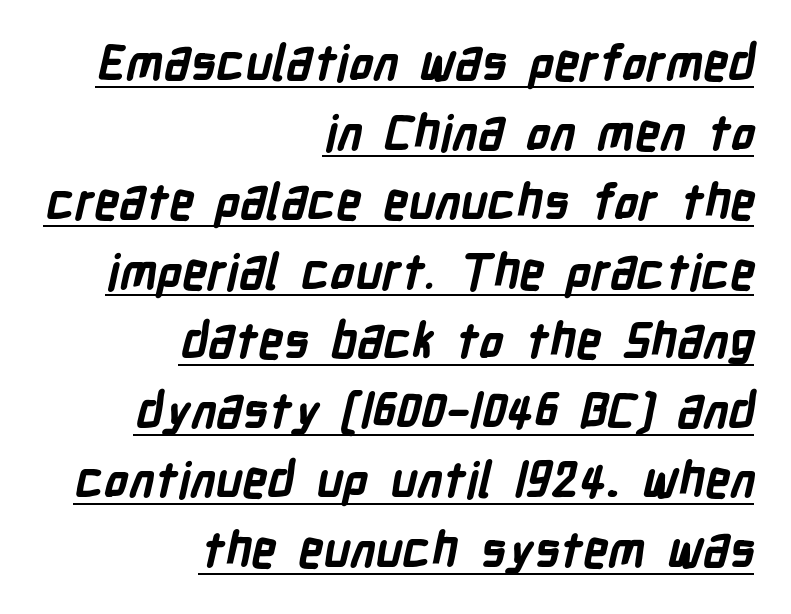
Q: Is the text bold? A: Yes.
Q: Is the typeface a serif or a sans-serif typeface? A: Sans-serif.
Q: Is the text underlined? A: Yes.
Q: How is the paragraph aligned? A: Right-aligned.
Q: Is the spacing between letters normal or unusually wide? A: Normal.
Q: Is the spacing between lines tight, normal or loose? A: Normal.
Q: Width (condensed, normal, or wide)? A: Condensed.
Q: Stroke contrast? A: Low.
Q: x-height? A: Medium.
Q: Monospaced? A: No.
